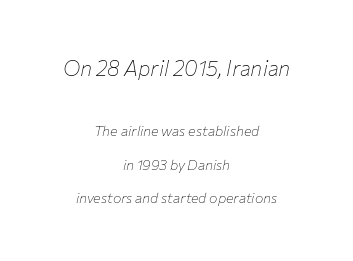
{"italic": "yes", "lean": "right", "slant_degrees": 12, "bold": "no", "underline": "no", "align": "center", "line_spacing": "loose", "line_spacing_ratio": 2.4, "letter_spacing": "normal", "letter_spacing_em": 0.0, "larger_block": "first", "size_ratio": 1.5, "glyph_px": 21}
